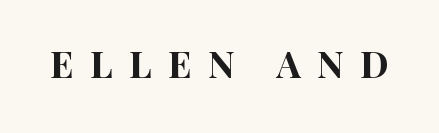
The specimen omits any rule beneath the text block's lines. Is the letter spacing exaggerated? Yes — the characters are pushed far apart. The text was rendered using a sans face with plain stroke endings. Proportional: the letters do not fall into vertical columns. Posture: straight, roman, zero tilt.
